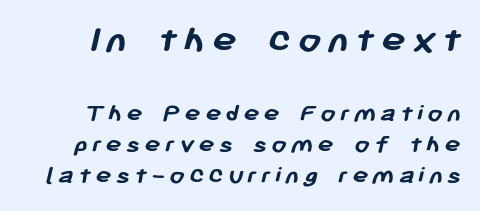
Q: Is the text bold? A: Yes.
Q: Is the typeface a serif or a sans-serif typeface? A: Sans-serif.
Q: Is the text underlined? A: No.
Q: Is the spacing between lines tight, normal or loose? A: Tight.
Q: Which block of text is set in a larger size, the first (top) or the second (bottom)? A: The first (top) one.
Q: Width (condensed, normal, or wide)? A: Normal.
Q: Stroke contrast? A: Low.
Q: x-height? A: Medium.
Q: Monospaced? A: No.
